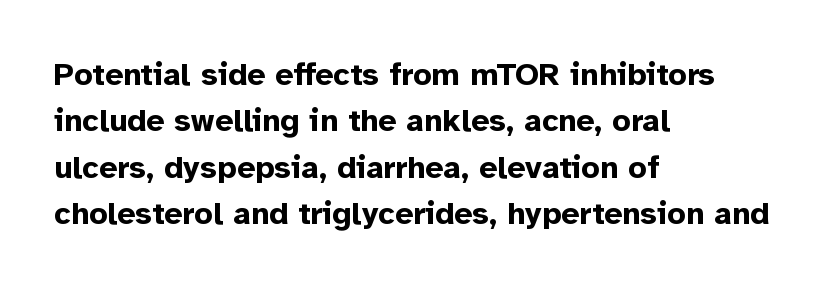
Quick note: not italic, upright. Leftover space on each line is placed entirely after the last word. Proportional: the letters do not fall into vertical columns. Unlike a traditional serif, this face leaves its strokes unadorned.
